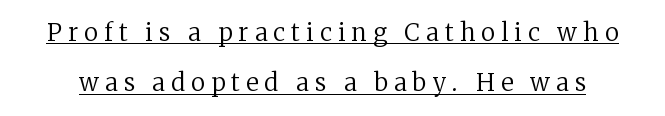
Italic? Not at all — the glyphs are vertical. Display-style spreading of the glyphs; the letterfit is very open. The weight tops out at a normal text grade. In designer terms, the underline attribute is active on this setting.
